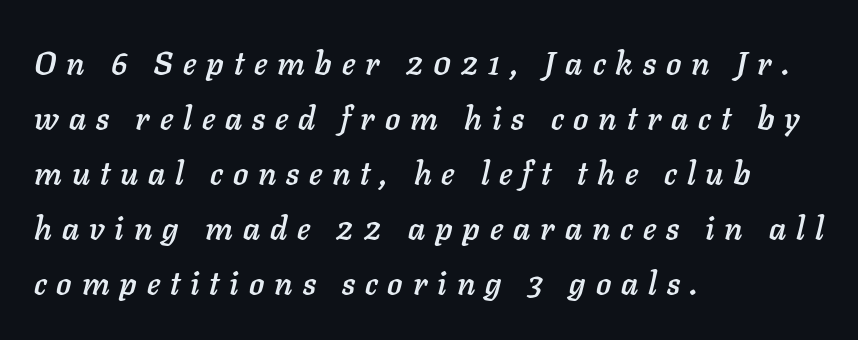
Q: Is the text italic (slanted)? A: Yes, it leans right by about 11 degrees.
Q: Is the text underlined? A: No.
Q: How is the paragraph aligned? A: Left-aligned.
Q: Is the spacing between letters normal or unusually wide? A: Unusually wide.
Q: Width (condensed, normal, or wide)? A: Normal.
Q: Stroke contrast? A: Low.
Q: x-height? A: Medium.
Q: Monospaced? A: No.
